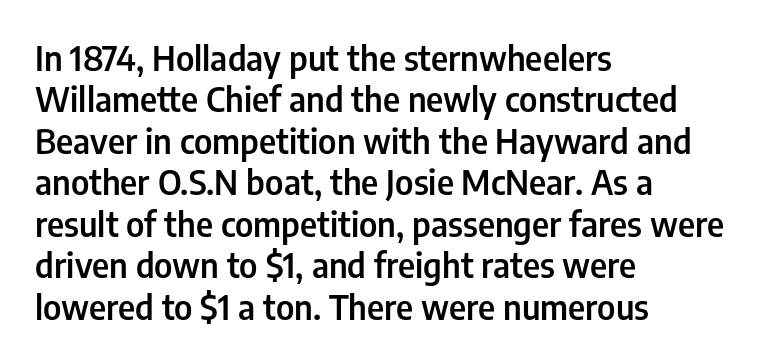
The image shows 34 px semibold, condensed sans-serif type, upright; set left-aligned, line spacing 1.22x, normal letter spacing, not underlined; low stroke contrast and a medium x-height.
